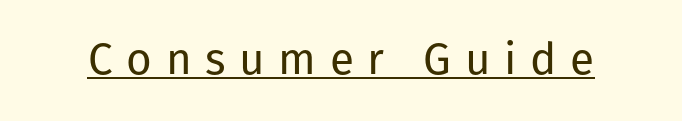
The image shows 44 px regular-weight sans-serif type, upright; set unusually wide letter spacing (+0.31 em), underlined; low stroke contrast and a medium x-height.
